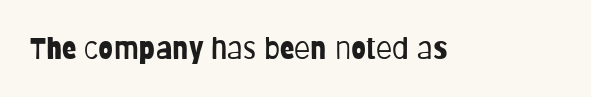
{"serif": "no", "italic": "no", "bold": "no", "weight": "light", "width": "condensed", "stroke_contrast": "low", "x_height": "large", "monospaced": "no", "underline": "no", "letter_spacing": "normal", "letter_spacing_em": 0.0, "glyph_px": 30}
